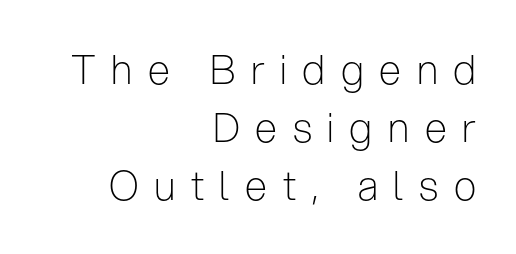
Rendered with straight, roman letterforms. Stroke terminals: plain, sans-serif. Proportional: the letters do not fall into vertical columns. How would I describe the line gaps? Plain and ordinary. The font is comparable to plain body text, perhaps lighter.
